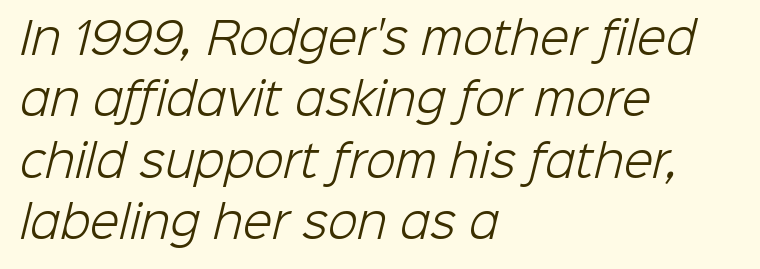
The image shows 43 px light sans-serif type; set left-aligned, normal line spacing (1.43x), normal letter spacing, not underlined; low stroke contrast and a medium x-height.
